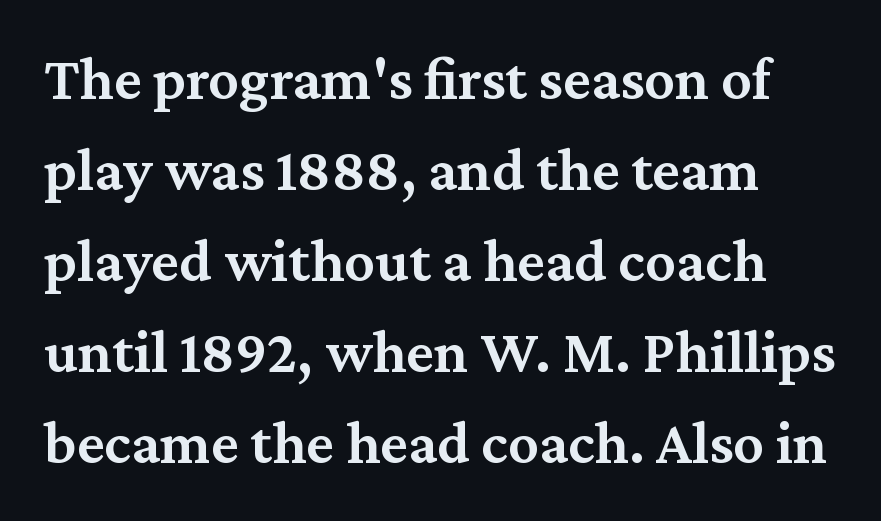
{"serif": "yes", "italic": "no", "bold": "semi", "weight": "semibold", "width": "normal", "stroke_contrast": "medium", "x_height": "medium", "monospaced": "no", "underline": "no", "line_spacing": "normal", "line_spacing_ratio": 1.49, "letter_spacing": "normal", "letter_spacing_em": 0.0, "glyph_px": 61}
